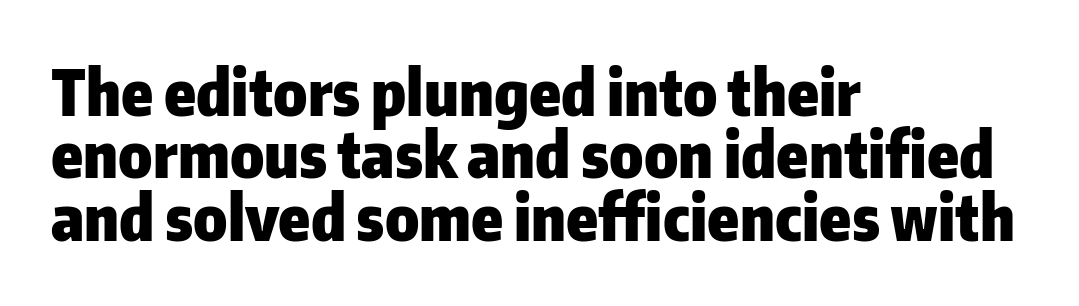
{"serif": "no", "italic": "no", "bold": "yes", "weight": "heavy", "width": "normal", "stroke_contrast": "low", "x_height": "medium", "monospaced": "no", "underline": "no", "align": "left", "line_spacing": "tight", "line_spacing_ratio": 0.99, "letter_spacing": "normal", "letter_spacing_em": 0.0, "glyph_px": 63}
